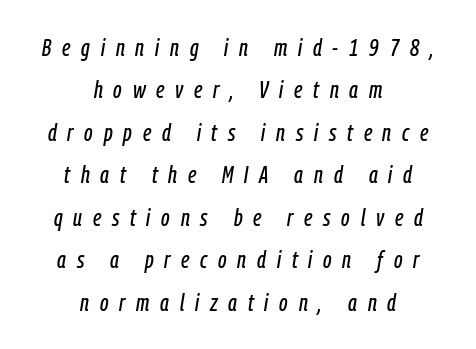
The image shows 24 px text type, italic (leaning right); set centered, line spacing 1.77x, unusually wide letter spacing (+0.45 em), not underlined.
